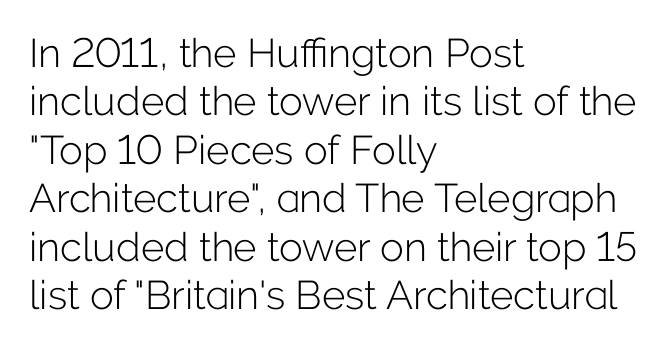
The image shows 40 px light sans-serif type, upright; set left-aligned, line spacing 1.21x, normal letter spacing, not underlined; low stroke contrast and a medium x-height.
